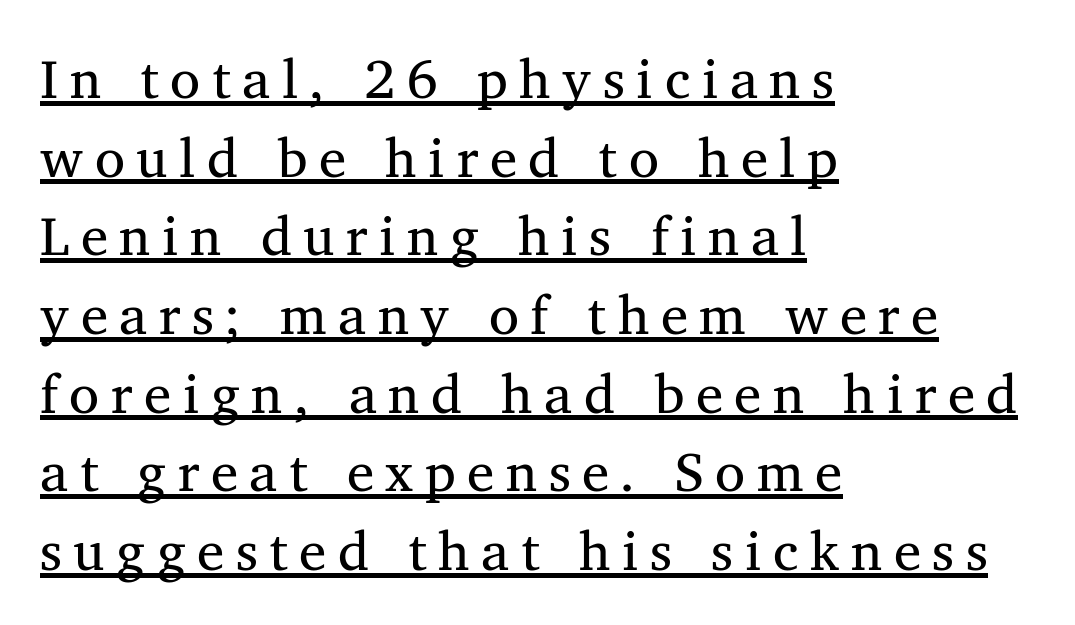
The string is rendered with underlining switched on. Think standard paragraph weight, or any step lighter than that. Whoever set this chose a conventional vertical rhythm. Display-style spreading of the glyphs; the letterfit is very open.
